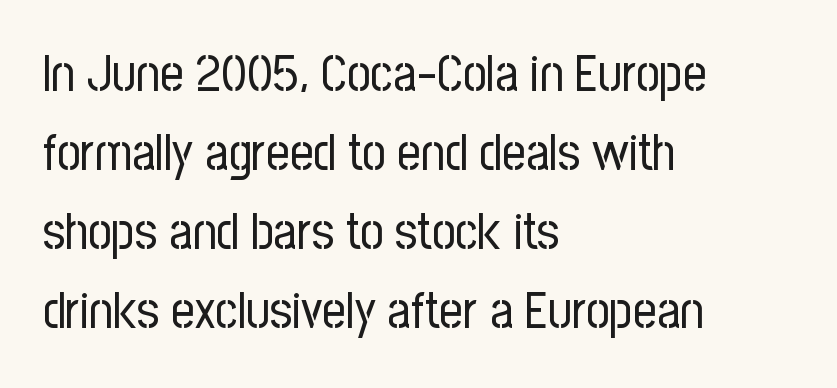
The image shows 51 px regular-weight, condensed sans-serif type, upright; set left-aligned, normal line spacing (1.55x), normal letter spacing, not underlined; low stroke contrast and a medium x-height.
